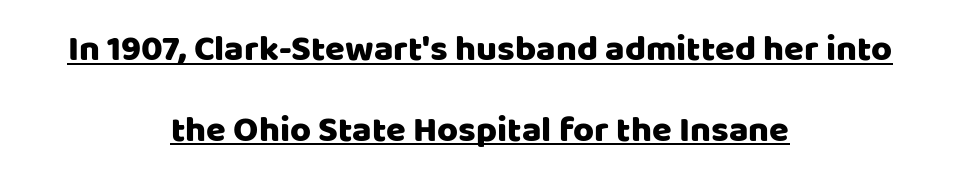
{"serif": "no", "italic": "no", "width": "normal", "stroke_contrast": "low", "x_height": "large", "monospaced": "no", "underline": "yes", "align": "center", "line_spacing": "loose", "line_spacing_ratio": 2.24, "letter_spacing": "normal", "letter_spacing_em": 0.0, "glyph_px": 36}
